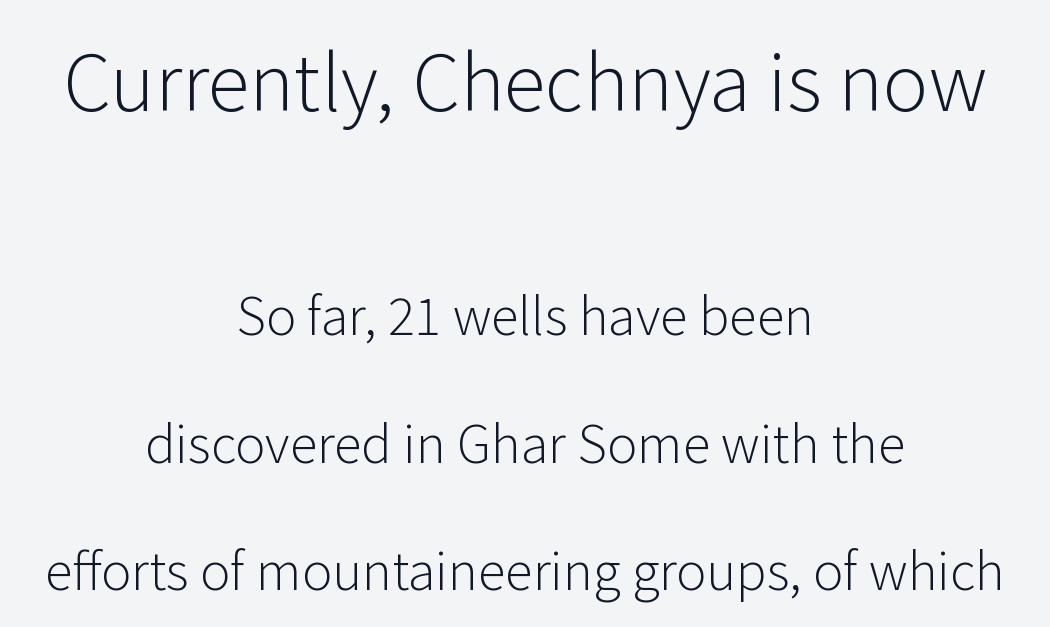
{"serif": "no", "italic": "no", "bold": "no", "weight": "light", "width": "normal", "stroke_contrast": "low", "x_height": "medium", "monospaced": "no", "underline": "no", "align": "center", "line_spacing": "loose", "line_spacing_ratio": 2.5, "letter_spacing": "normal", "letter_spacing_em": 0.0, "larger_block": "first", "size_ratio": 1.51, "glyph_px": 77}
